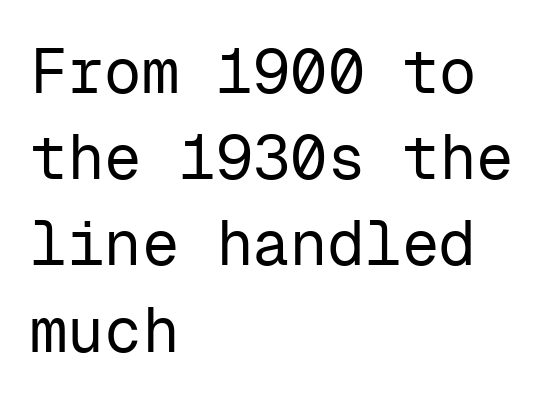
{"serif": "no", "italic": "no", "bold": "no", "weight": "regular", "width": "normal", "stroke_contrast": "low", "x_height": "medium", "monospaced": "yes", "underline": "no", "align": "left", "line_spacing": "normal", "line_spacing_ratio": 1.39, "letter_spacing": "normal", "letter_spacing_em": 0.0, "glyph_px": 62}
